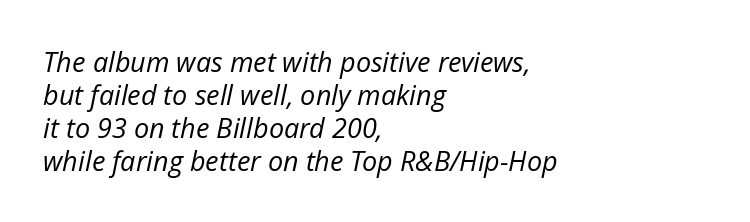
The image shows 27 px text type, italic (leaning right); set left-aligned, line spacing 1.22x, normal letter spacing, not underlined.
